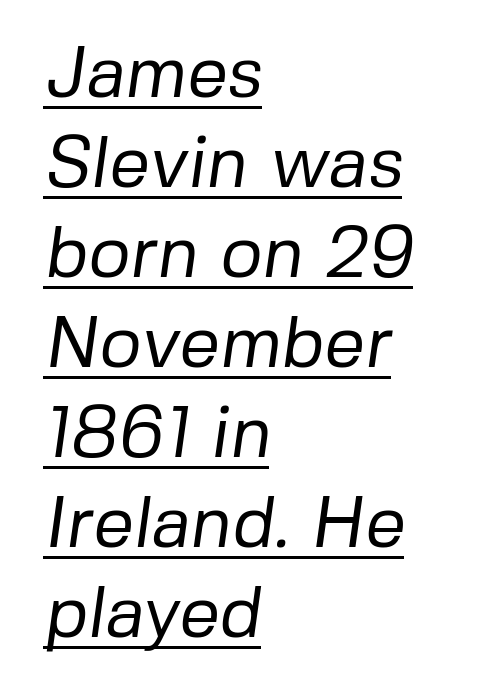
{"serif": "no", "bold": "no", "weight": "regular", "width": "normal", "stroke_contrast": "low", "x_height": "medium", "monospaced": "no", "underline": "yes", "align": "left", "line_spacing": "normal", "line_spacing_ratio": 1.25, "letter_spacing": "normal", "letter_spacing_em": 0.0, "glyph_px": 72}
